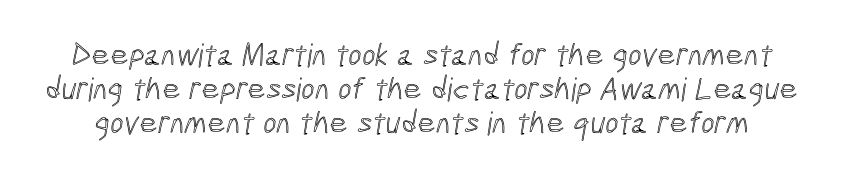
What stands out about the letter spacing? Nothing — it is the standard amount. Is this a fixed-width face? No — the glyphs have proportional, varying widths. What's the leading like? Squeezed, with rows nearly overlapping. Descender tails drop into unmarked territory.
